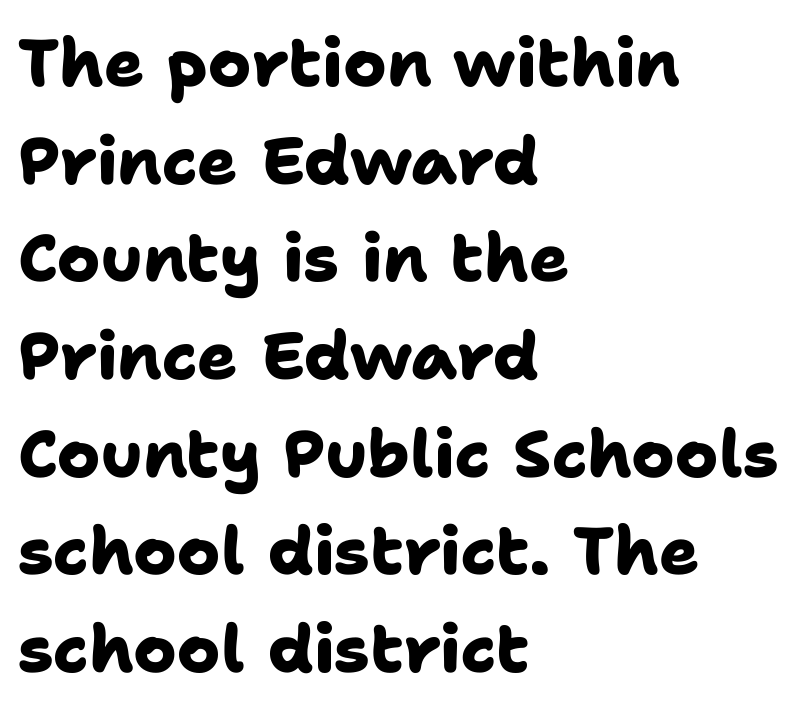
The image shows 66 px heavy sans-serif type; set left-aligned, normal line spacing (1.48x), normal letter spacing, not underlined; low stroke contrast and a medium x-height.
